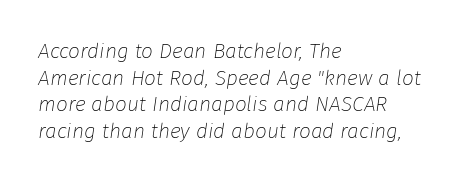
The image shows 21 px text type, italic (leaning right); set left-aligned, normal line spacing (1.27x), normal letter spacing, not underlined.
